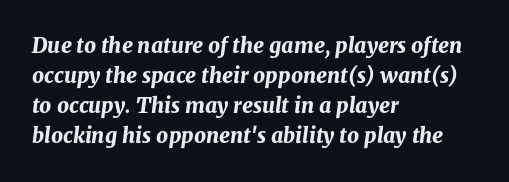
Is the type slanted? Yes — the strokes lean at a clear angle. Horizontally, the lines are justified to the leading edge only. Letters rest on an invisible, unmarked baseline. Summary of weight: heavy, a full bold. Vertically, the passage feels balanced, rows spaced as you'd expect. The rendering keeps characters at their native spacing.
